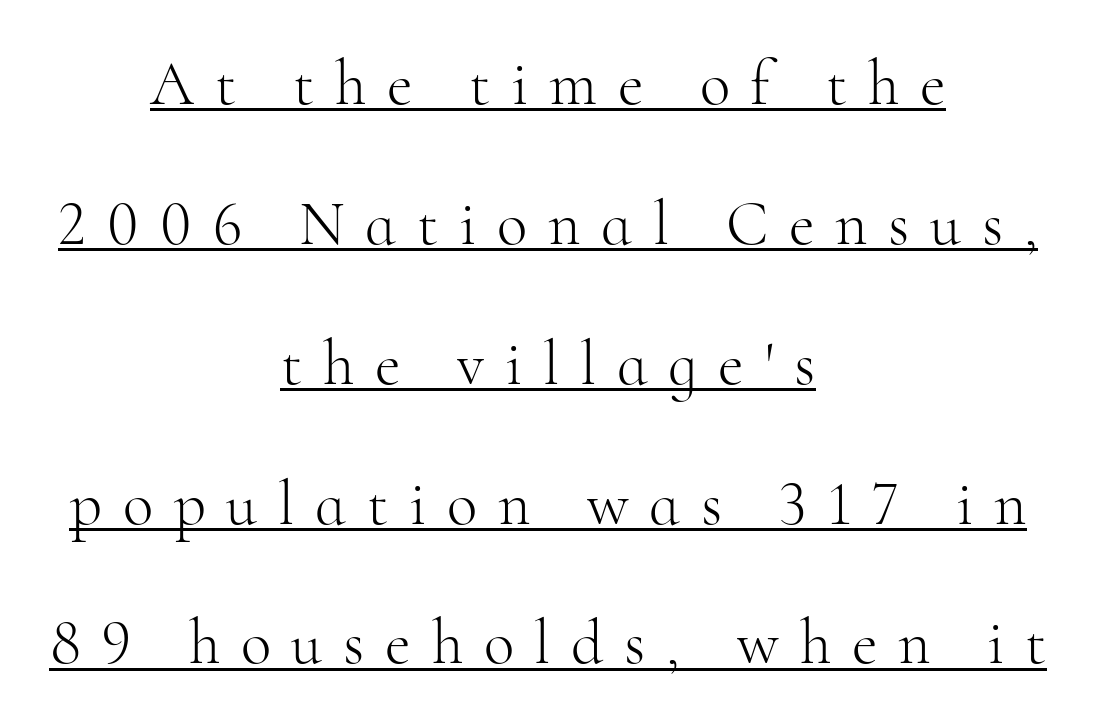
Q: Is the text bold? A: No.
Q: Is the text italic (slanted)? A: No, it is upright.
Q: Is the typeface a serif or a sans-serif typeface? A: Serif.
Q: Is the text underlined? A: Yes.
Q: How is the paragraph aligned? A: Centered.
Q: Is the spacing between letters normal or unusually wide? A: Unusually wide.
Q: Is the spacing between lines tight, normal or loose? A: Loose.
Q: Width (condensed, normal, or wide)? A: Normal.
Q: Stroke contrast? A: High.
Q: x-height? A: Small.
Q: Monospaced? A: No.
